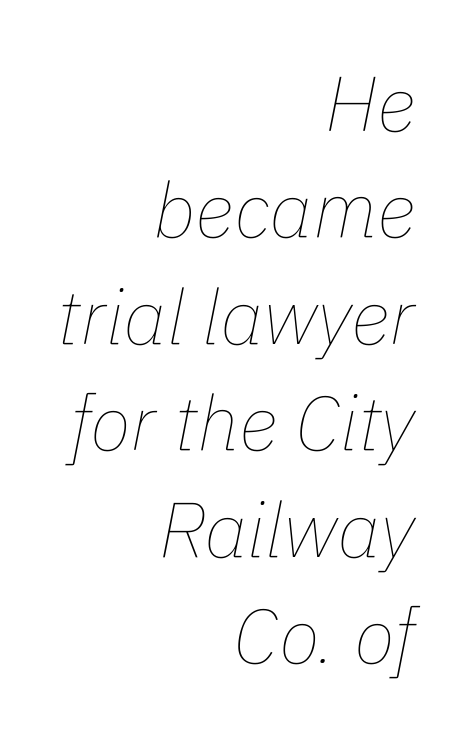
Q: Is the text bold? A: No.
Q: Is the text italic (slanted)? A: Yes, it leans right by about 11 degrees.
Q: Is the text underlined? A: No.
Q: How is the paragraph aligned? A: Right-aligned.
Q: Is the spacing between letters normal or unusually wide? A: Normal.
Q: Is the spacing between lines tight, normal or loose? A: Normal.
Q: Width (condensed, normal, or wide)? A: Normal.
Q: Stroke contrast? A: Low.
Q: x-height? A: Medium.
Q: Monospaced? A: No.
